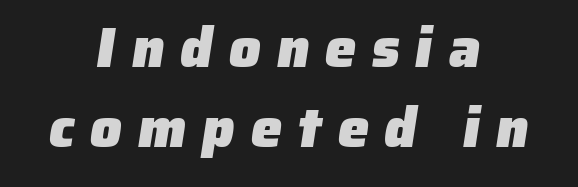
The image shows 56 px heavy sans-serif type; set centered, normal line spacing (1.43x), unusually wide letter spacing (+0.28 em), not underlined; low stroke contrast and a medium x-height.
